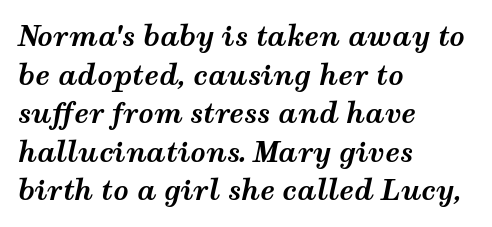
The image shows 27 px bold type, italic (leaning right); set left-aligned, normal line spacing (1.43x), normal letter spacing, not underlined.
